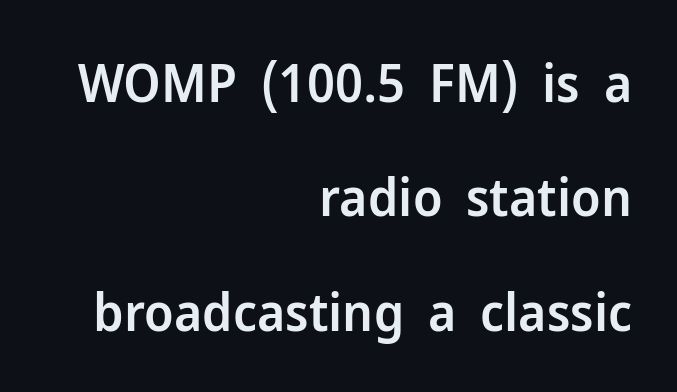
Q: Is the text bold? A: Semi-bold.
Q: Is the text italic (slanted)? A: No, it is upright.
Q: Is the typeface a serif or a sans-serif typeface? A: Sans-serif.
Q: Is the text underlined? A: No.
Q: How is the paragraph aligned? A: Right-aligned.
Q: Is the spacing between letters normal or unusually wide? A: Normal.
Q: Is the spacing between lines tight, normal or loose? A: Loose.
Q: Width (condensed, normal, or wide)? A: Normal.
Q: Stroke contrast? A: Low.
Q: x-height? A: Medium.
Q: Monospaced? A: No.
